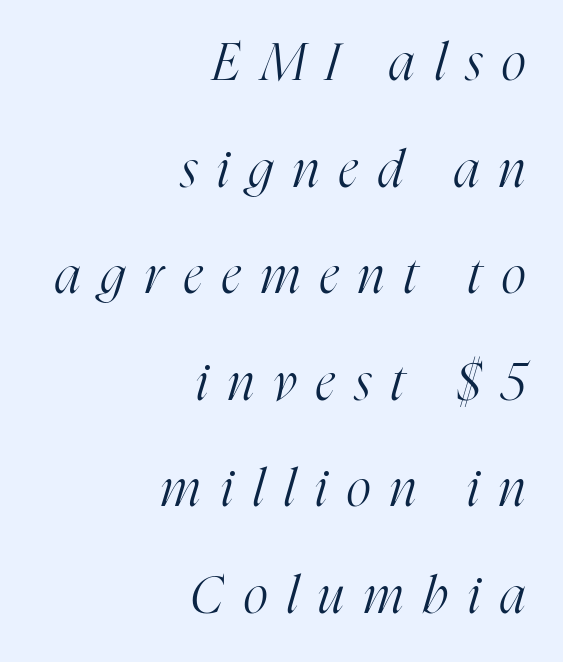
{"serif": "yes", "italic": "yes", "lean": "right", "slant_degrees": 16, "bold": "no", "weight": "light", "width": "condensed", "stroke_contrast": "high", "x_height": "medium", "monospaced": "no", "underline": "no", "align": "right", "line_spacing": "loose", "line_spacing_ratio": 2.05, "letter_spacing": "wide", "letter_spacing_em": 0.39, "glyph_px": 52}
